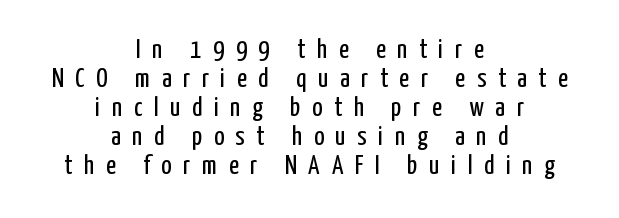
The image shows 27 px text type, upright; set centered, tight line spacing (1.07x), unusually wide letter spacing (+0.43 em), not underlined.
